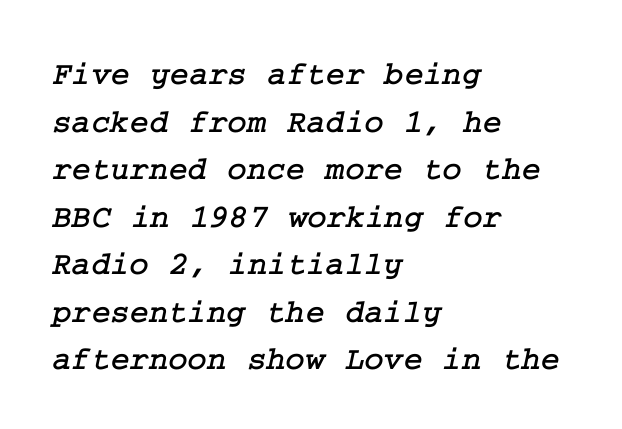
The image shows 33 px serif type; set left-aligned, normal line spacing (1.44x), normal letter spacing, not underlined; low stroke contrast and a medium x-height.
